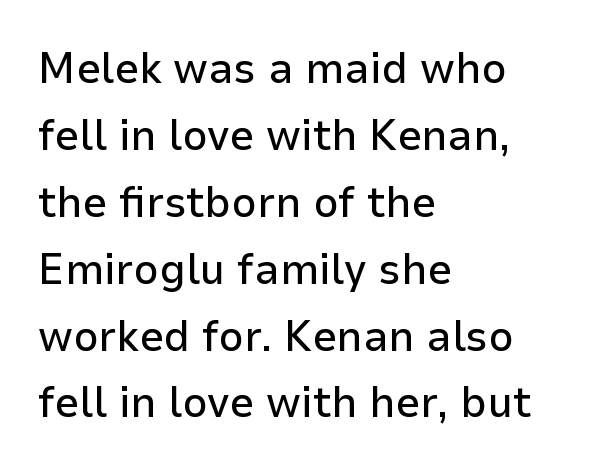
Q: Is the text italic (slanted)? A: No, it is upright.
Q: Is the typeface a serif or a sans-serif typeface? A: Sans-serif.
Q: Is the text underlined? A: No.
Q: How is the paragraph aligned? A: Left-aligned.
Q: Is the spacing between letters normal or unusually wide? A: Normal.
Q: Is the spacing between lines tight, normal or loose? A: Normal.
Q: Width (condensed, normal, or wide)? A: Normal.
Q: Stroke contrast? A: Low.
Q: x-height? A: Medium.
Q: Monospaced? A: No.
